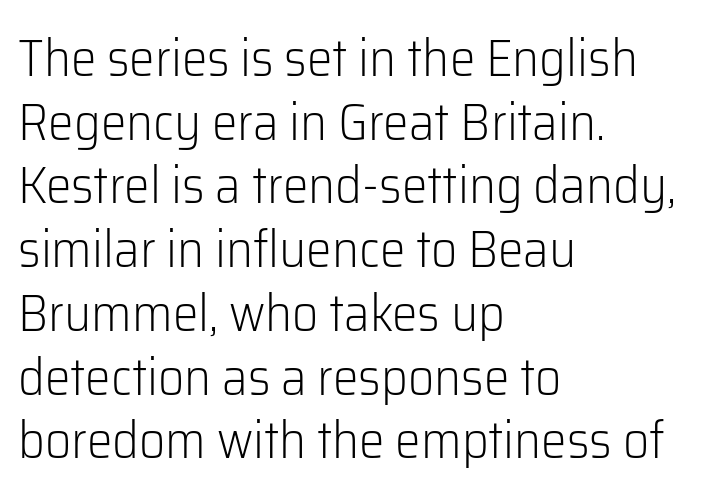
{"serif": "no", "italic": "no", "bold": "no", "weight": "light", "width": "normal", "stroke_contrast": "low", "x_height": "medium", "monospaced": "no", "underline": "no", "align": "left", "line_spacing": "normal", "line_spacing_ratio": 1.25, "letter_spacing": "normal", "letter_spacing_em": 0.0, "glyph_px": 51}
